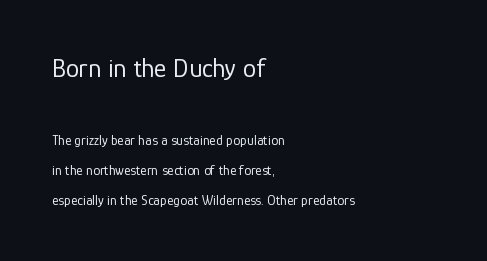
Q: Is the text bold? A: No.
Q: Is the text italic (slanted)? A: No, it is upright.
Q: Is the text underlined? A: No.
Q: How is the paragraph aligned? A: Left-aligned.
Q: Is the spacing between letters normal or unusually wide? A: Normal.
Q: Is the spacing between lines tight, normal or loose? A: Loose.
Q: Which block of text is set in a larger size, the first (top) or the second (bottom)? A: The first (top) one.
